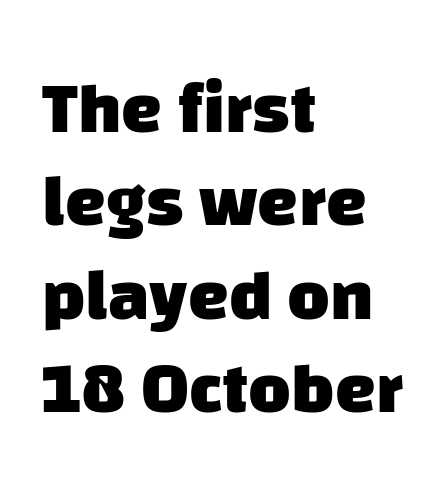
Standard letterfit; no display-style spreading of the glyphs. A typesetter would label this face a sans. This sample has the flowing, uneven cadence of proportional lettering. The gap between lines stays unmarked. The ragged edge is on the right, which tells us the setting is flush left. Strokes here are thick enough to call this a true bold.
